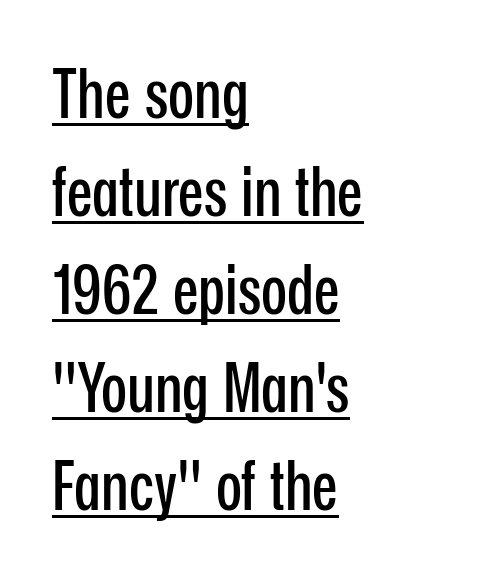
Q: Is the text italic (slanted)? A: No, it is upright.
Q: Is the typeface a serif or a sans-serif typeface? A: Sans-serif.
Q: Is the text underlined? A: Yes.
Q: How is the paragraph aligned? A: Left-aligned.
Q: Is the spacing between letters normal or unusually wide? A: Normal.
Q: Is the spacing between lines tight, normal or loose? A: Normal.
Q: Width (condensed, normal, or wide)? A: Condensed.
Q: Stroke contrast? A: Low.
Q: x-height? A: Medium.
Q: Monospaced? A: No.
